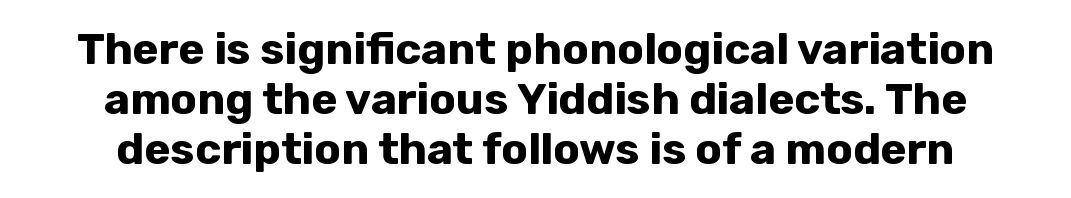
The image shows 44 px bold sans-serif type, upright; set centered, tight line spacing (1.14x), normal letter spacing, not underlined; low stroke contrast and a medium x-height.
